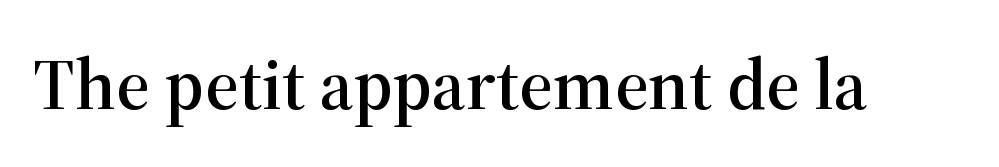
The image shows 73 px serif type, upright; set normal letter spacing, not underlined; high stroke contrast and a medium x-height.
